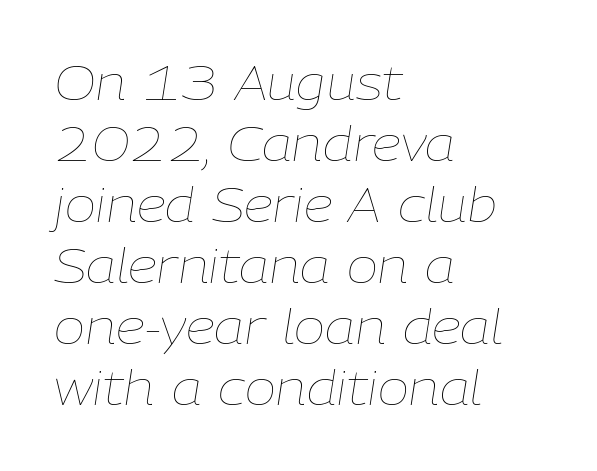
In terms of posture, this sample is oblique. Do the characters align in a grid? No, the font is proportional. The passage shown has conventional tracking throughout. The paragraph has a hard left edge and a soft right edge.
